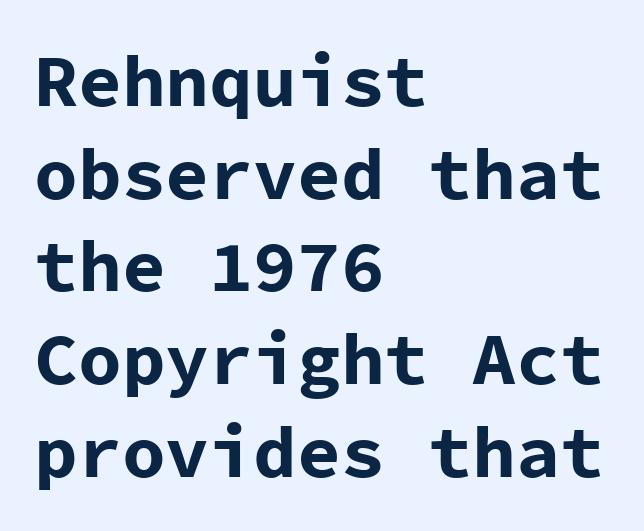
The image shows 73 px bold sans-serif type, upright, monospaced; set left-aligned, normal line spacing (1.27x), normal letter spacing, not underlined; low stroke contrast and a medium x-height.
